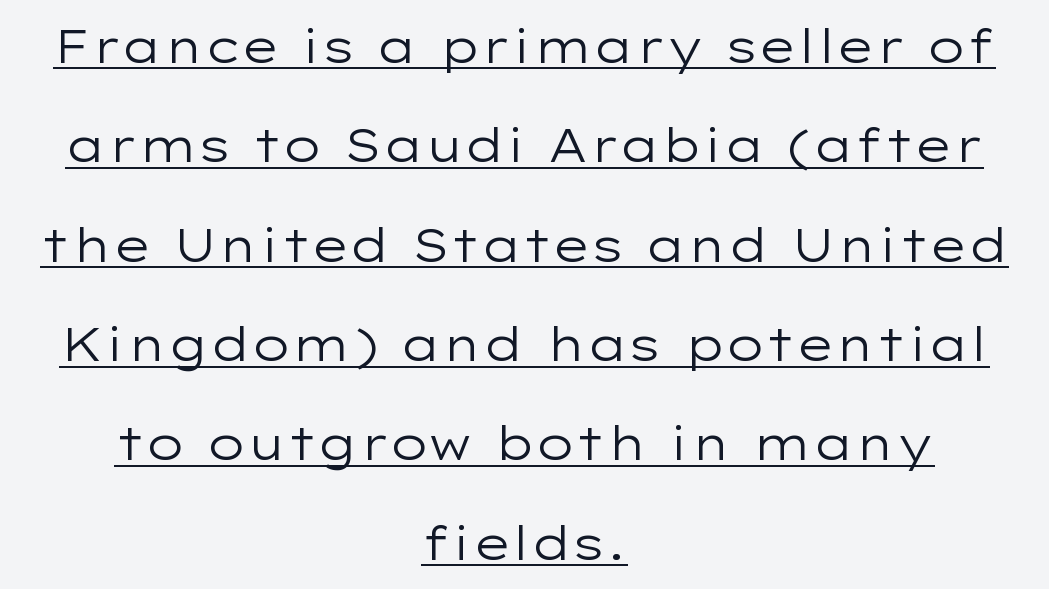
The axis of the letterforms is exactly vertical. In terms of letterform style, serifs are entirely absent. This sample carries an underscore along the baseline area. The block of text is sparse from top to bottom, with ample space between rows. Stroke thickness stays within the range of a standard reading face or lighter.
